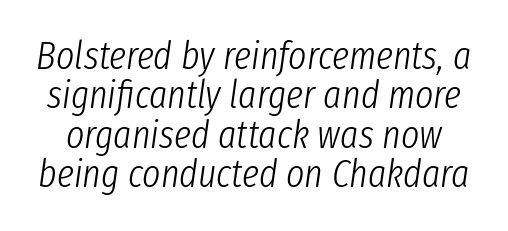
Vertical stems look standard width or narrower in stroke. The line texture is even and compact thanks to regular tracking. This sample trades vertical openness for compactness between lines. Nobody drew a line under any word here.
